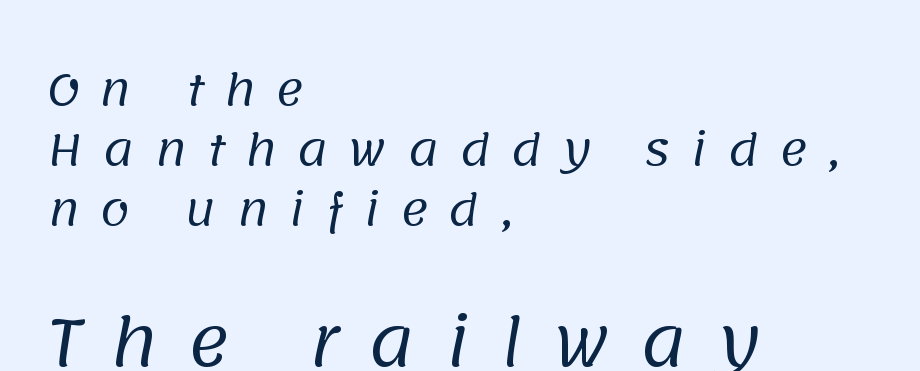
What stands out about the letter spacing? Its width — letters are far apart. Descender tails drop into unmarked territory. Summary of vertical rhythm: regular, with standard interline spacing. One-word summary of the alignment: left. Regarding serifs, this sample does without them.
